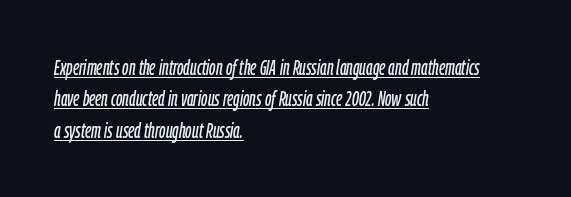
The space between consecutive lines is moderate. Spacing between characters is what you'd get straight out of the box. Is the type slanted? Yes — the strokes lean at a clear angle. The typesetter has applied underlining to the passage shown. Every row of glyphs begins at an identical x-position on the left.
